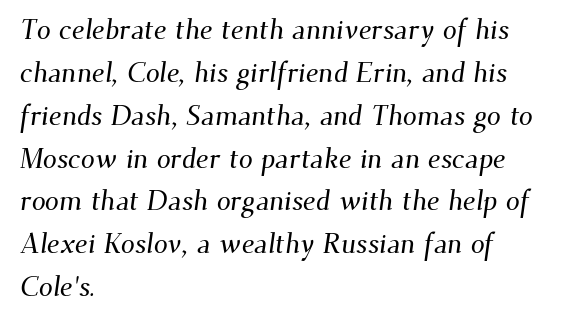
Looks like regular typesetting: each glyph gets only the width it needs. Vertically, the passage feels balanced, rows spaced as you'd expect. Only glyphs here, with clear space below each row. Students, note that the glyphs here touch the page at normal intervals. The paragraph has a hard left edge and a soft right edge.
